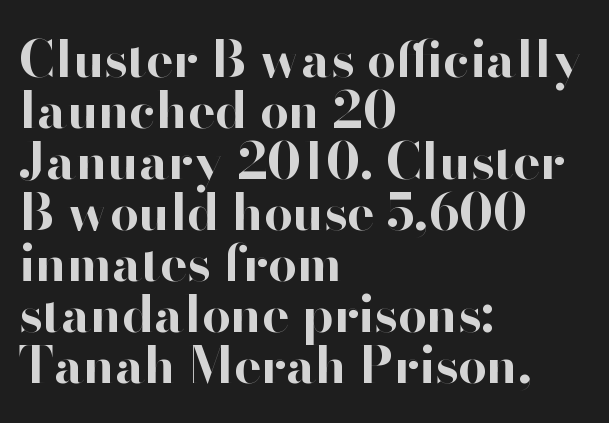
{"serif": "no", "italic": "no", "bold": "yes", "weight": "bold", "width": "normal", "stroke_contrast": "high", "x_height": "small", "monospaced": "no", "underline": "no", "align": "left", "line_spacing": "tight", "line_spacing_ratio": 1.0, "letter_spacing": "normal", "letter_spacing_em": 0.0, "glyph_px": 51}
